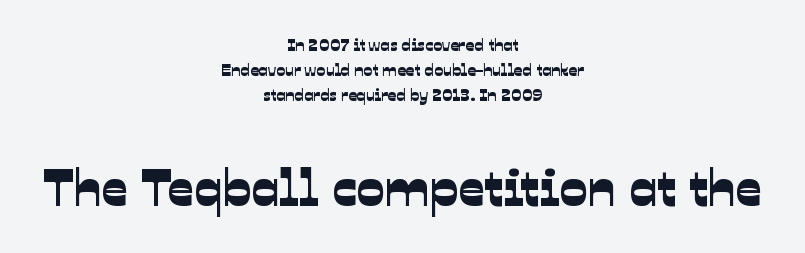
The image shows 52 px sans-serif type; set centered, normal line spacing (1.46x), normal letter spacing, not underlined; the second (bottom) block is 3.06x larger; low stroke contrast and a medium x-height.
